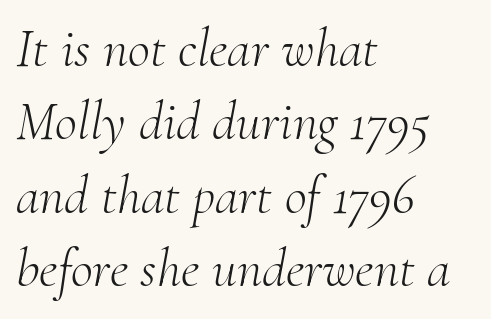
The image shows 54 px light serif type, italic (leaning right); set left-aligned, normal line spacing (1.36x), normal letter spacing, not underlined; medium stroke contrast and a small x-height.
